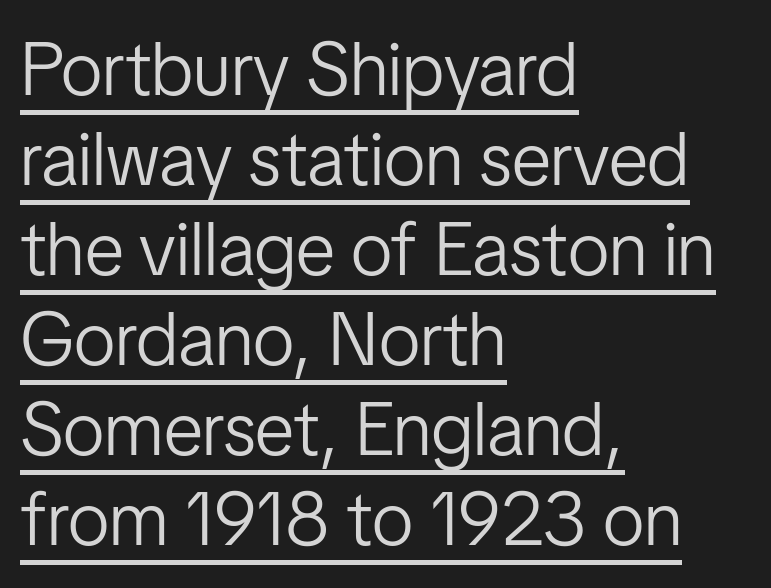
Q: Is the text bold? A: No.
Q: Is the text italic (slanted)? A: No, it is upright.
Q: Is the typeface a serif or a sans-serif typeface? A: Sans-serif.
Q: Is the text underlined? A: Yes.
Q: How is the paragraph aligned? A: Left-aligned.
Q: Is the spacing between letters normal or unusually wide? A: Normal.
Q: Width (condensed, normal, or wide)? A: Condensed.
Q: Stroke contrast? A: Low.
Q: x-height? A: Medium.
Q: Monospaced? A: No.
